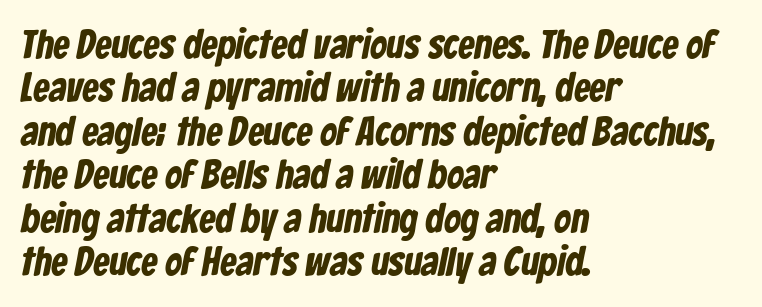
Type style note: lacks serifs. The rendering uses natural spacing where letterforms have individual widths. Type without underlining. The rendering keeps characters at their native spacing.
